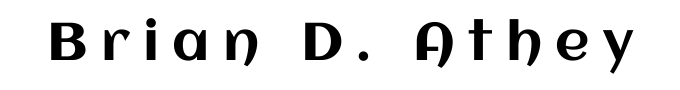
{"italic": "no", "width": "normal", "stroke_contrast": "medium", "x_height": "large", "monospaced": "no", "underline": "no", "letter_spacing": "wide", "letter_spacing_em": 0.25, "glyph_px": 53}
